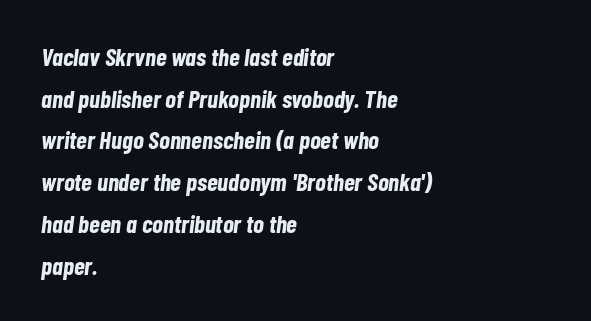
Honestly, the letter spacing is just normal — you wouldn't notice it. Horizontal alignment here is leftward, the default for most running prose. Rule under the text: the space is simply empty. The passage shown stacks its lines at a standard gap.
